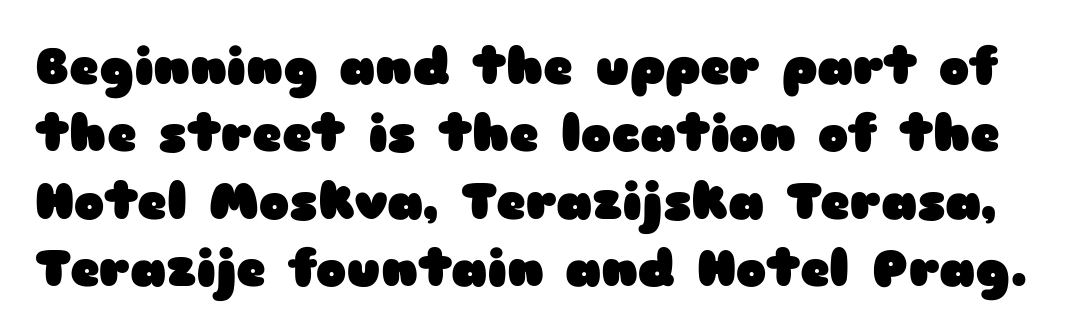
The image shows 51 px heavy, wide sans-serif type, upright; set normal line spacing (1.32x), normal letter spacing, not underlined; low stroke contrast and a medium x-height.
